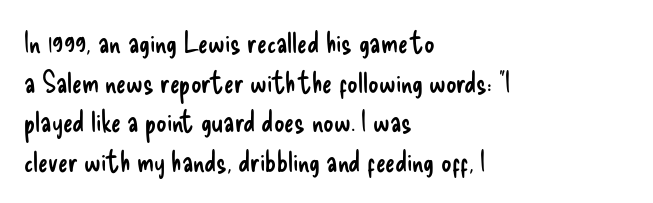
Q: Is the text bold? A: No.
Q: Is the text italic (slanted)? A: No, it is upright.
Q: Is the typeface a serif or a sans-serif typeface? A: Sans-serif.
Q: Is the text underlined? A: No.
Q: How is the paragraph aligned? A: Left-aligned.
Q: Is the spacing between letters normal or unusually wide? A: Normal.
Q: Is the spacing between lines tight, normal or loose? A: Normal.
Q: Width (condensed, normal, or wide)? A: Condensed.
Q: Stroke contrast? A: Low.
Q: x-height? A: Small.
Q: Monospaced? A: No.
